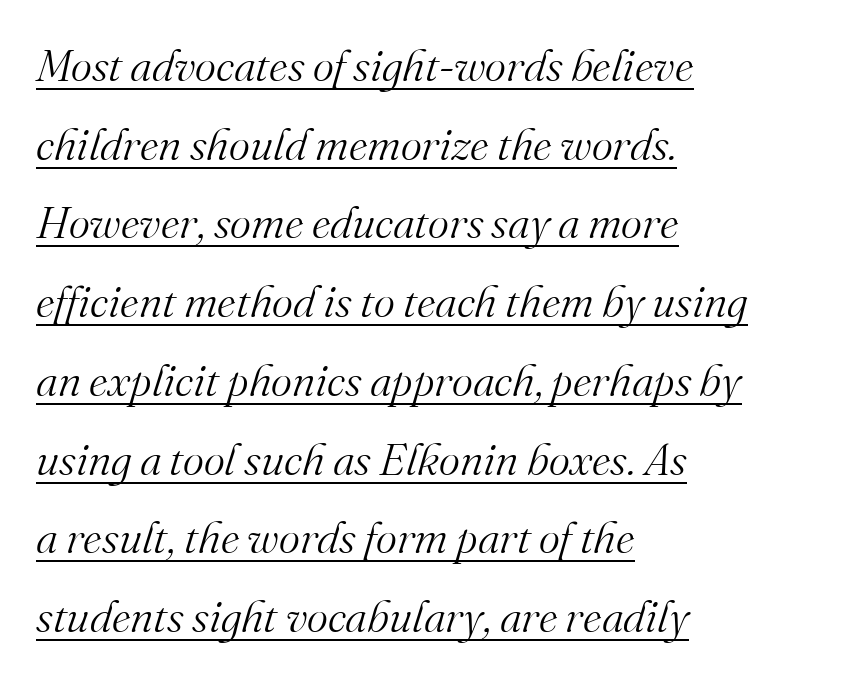
The weight would be labelled regular, book, light, or lighter still. Alignment: flush left. This sample uses an oblique cut, with every glyph tilted off the vertical. You could not count columns in this text — the font is proportionally spaced.
